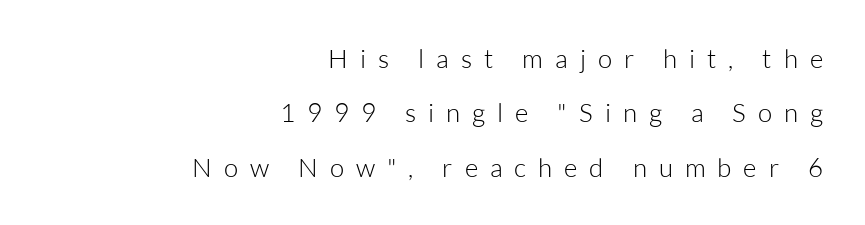
Q: Is the text bold? A: No.
Q: Is the text italic (slanted)? A: No, it is upright.
Q: Is the text underlined? A: No.
Q: How is the paragraph aligned? A: Right-aligned.
Q: Is the spacing between letters normal or unusually wide? A: Unusually wide.
Q: Is the spacing between lines tight, normal or loose? A: Loose.
